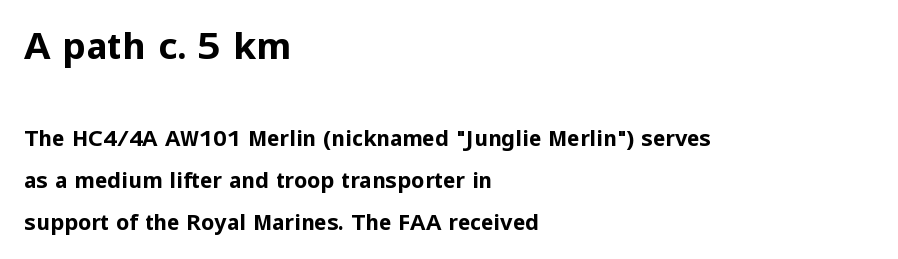
Q: Is the text bold? A: Yes.
Q: Is the text italic (slanted)? A: No, it is upright.
Q: Is the typeface a serif or a sans-serif typeface? A: Sans-serif.
Q: Is the text underlined? A: No.
Q: How is the paragraph aligned? A: Left-aligned.
Q: Is the spacing between letters normal or unusually wide? A: Normal.
Q: Is the spacing between lines tight, normal or loose? A: Loose.
Q: Which block of text is set in a larger size, the first (top) or the second (bottom)? A: The first (top) one.
Q: Width (condensed, normal, or wide)? A: Normal.
Q: Stroke contrast? A: Low.
Q: x-height? A: Medium.
Q: Monospaced? A: No.
